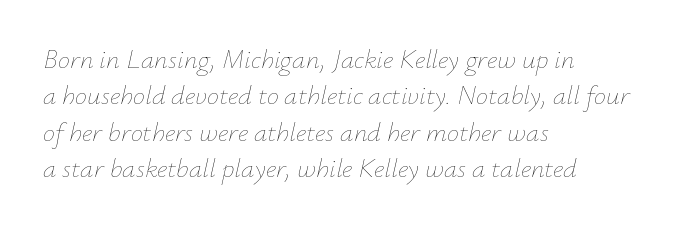
{"italic": "yes", "lean": "right", "slant_degrees": 12, "bold": "no", "underline": "no", "align": "left", "line_spacing": "normal", "line_spacing_ratio": 1.35, "letter_spacing": "normal", "letter_spacing_em": 0.0, "glyph_px": 27}
